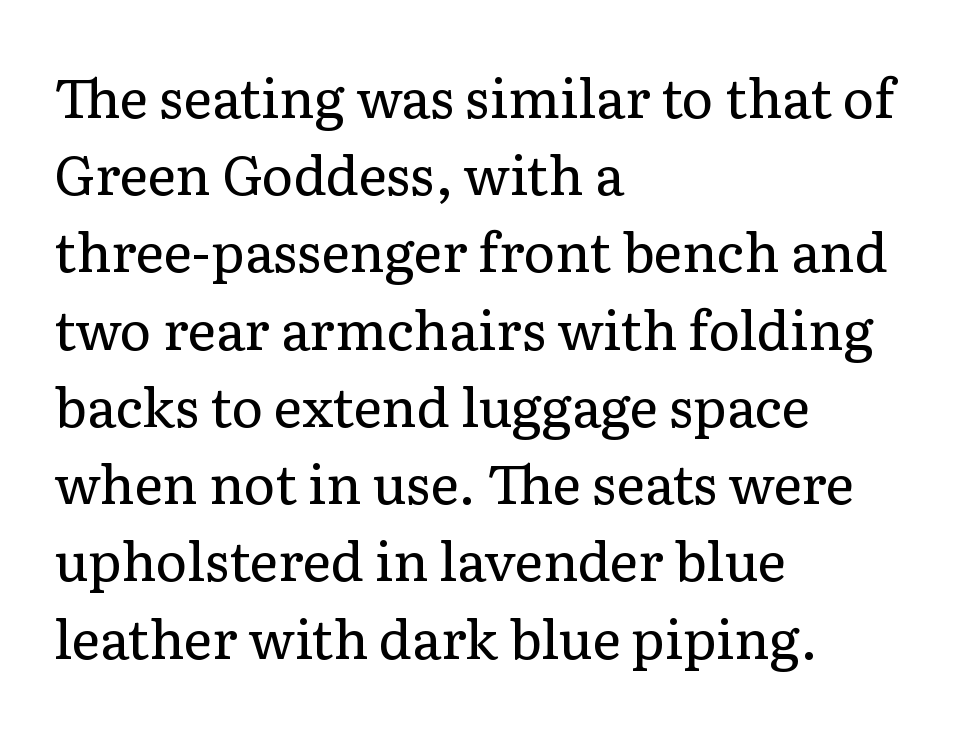
Q: Is the text bold? A: No.
Q: Is the text italic (slanted)? A: No, it is upright.
Q: Is the typeface a serif or a sans-serif typeface? A: Serif.
Q: Is the text underlined? A: No.
Q: How is the paragraph aligned? A: Left-aligned.
Q: Is the spacing between letters normal or unusually wide? A: Normal.
Q: Is the spacing between lines tight, normal or loose? A: Normal.
Q: Width (condensed, normal, or wide)? A: Normal.
Q: Stroke contrast? A: Low.
Q: x-height? A: Medium.
Q: Monospaced? A: No.
